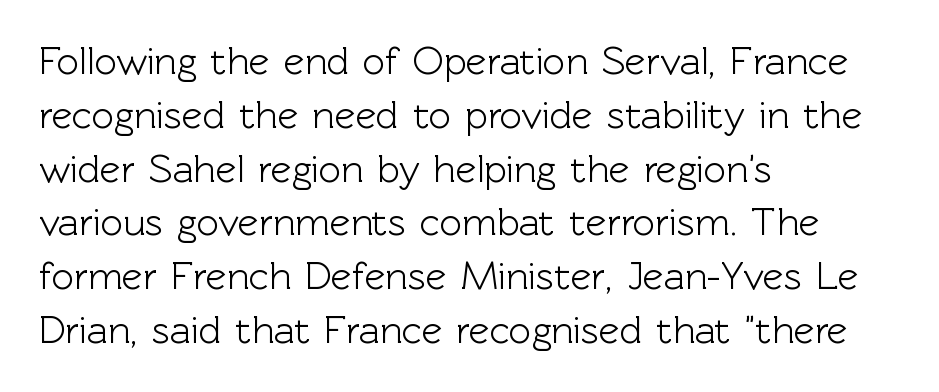
The image shows 39 px sans-serif type, upright; set left-aligned, normal line spacing (1.38x), normal letter spacing, not underlined; a medium x-height.
